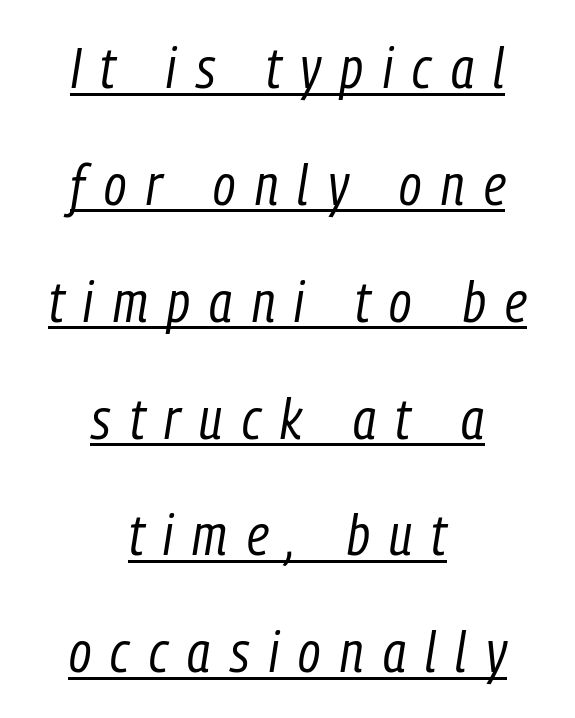
A light-to-regular cut is what we see here. You could not count columns in this text — the font is proportionally spaced. These lines have a slow, spaced-out rhythm from letter to letter. The designer dialed line spacing up above the default. These lines are centered, leaving both edges ragged. Yep, that's italic — everything's leaning.
